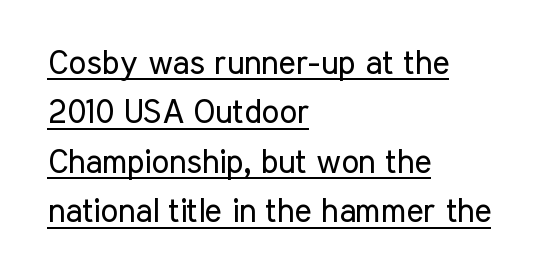
The gaps between neighbouring characters are ordinary and unremarkable. These lines were composed using upright roman letters. These lines are composed in type without serifs. Is there much room between lines? A standard amount, neither cramped nor airy. The weight would be labelled regular, book, light, or lighter still. Line starts are locked; line ends wander.
